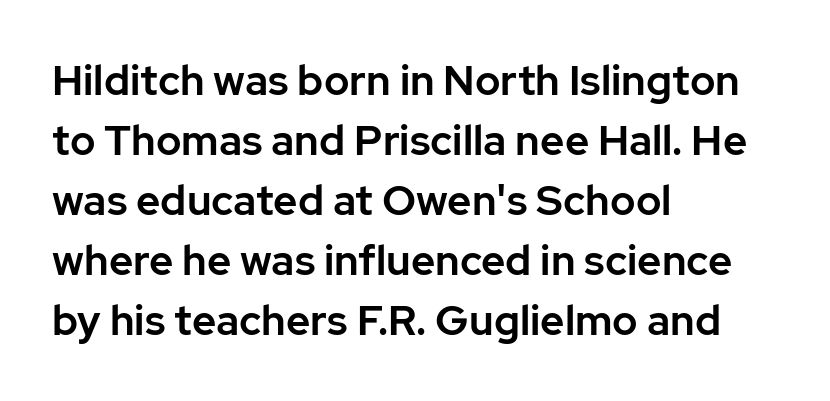
Q: Is the text italic (slanted)? A: No, it is upright.
Q: Is the typeface a serif or a sans-serif typeface? A: Sans-serif.
Q: Is the text underlined? A: No.
Q: How is the paragraph aligned? A: Left-aligned.
Q: Is the spacing between letters normal or unusually wide? A: Normal.
Q: Is the spacing between lines tight, normal or loose? A: Normal.
Q: Width (condensed, normal, or wide)? A: Normal.
Q: Stroke contrast? A: Low.
Q: x-height? A: Medium.
Q: Monospaced? A: No.
